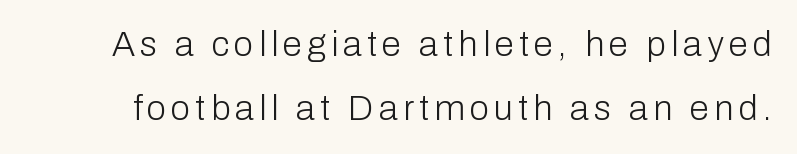
{"serif": "no", "italic": "no", "bold": "no", "weight": "light", "width": "normal", "stroke_contrast": "low", "x_height": "medium", "monospaced": "no", "underline": "no", "line_spacing_ratio": 1.84, "glyph_px": 35}
